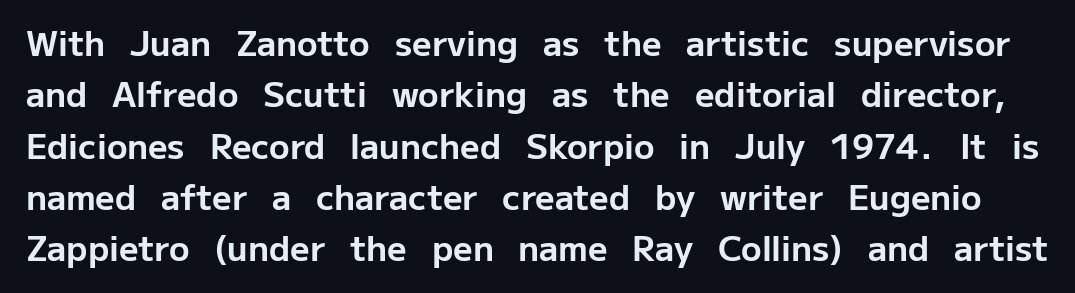
Is there any slant? The stems are plumb. Looks like regular typesetting: each glyph gets only the width it needs. Type style note: lacks serifs. Line spacing here is normal. Summary of weight: heavy, a full bold. Observe the ordinary spacing: letters are neighbours, not strangers.
